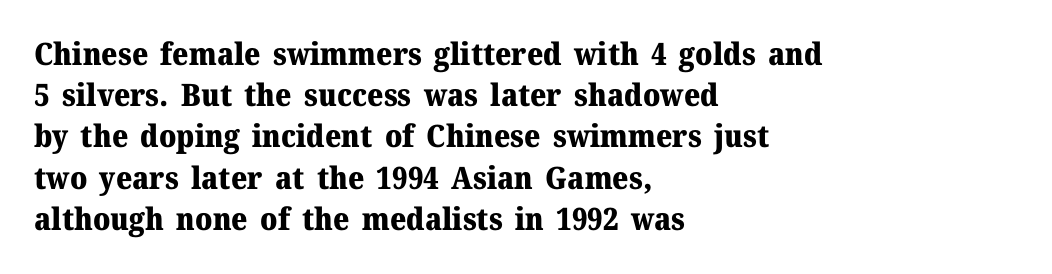
Observe the ordinary spacing: letters are neighbours, not strangers. Do the letters lean? They stand straight. Examine the stroke ends and you'll spot serifs. Students, observe: this is what conventionally led text looks like.
